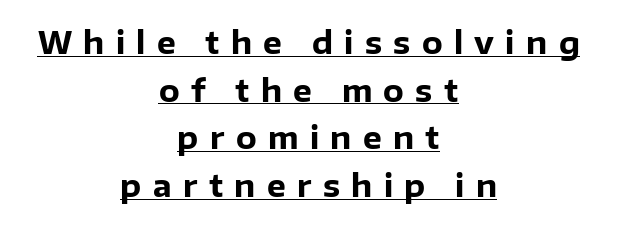
Q: Is the text bold? A: Yes.
Q: Is the text italic (slanted)? A: No, it is upright.
Q: Is the typeface a serif or a sans-serif typeface? A: Sans-serif.
Q: Is the text underlined? A: Yes.
Q: How is the paragraph aligned? A: Centered.
Q: Is the spacing between letters normal or unusually wide? A: Unusually wide.
Q: Is the spacing between lines tight, normal or loose? A: Normal.
Q: Width (condensed, normal, or wide)? A: Normal.
Q: Stroke contrast? A: Low.
Q: x-height? A: Medium.
Q: Monospaced? A: No.
